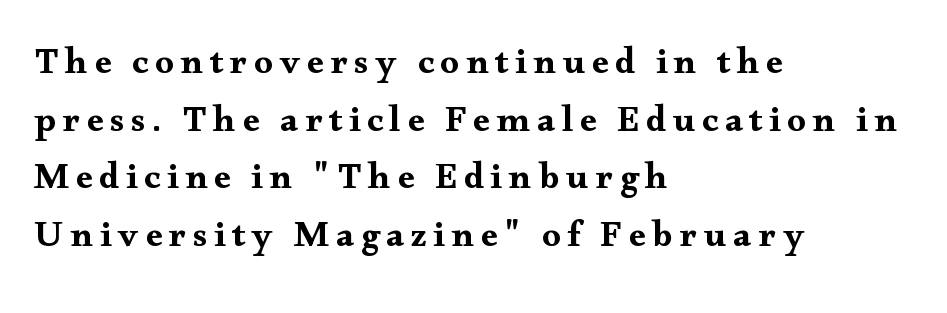
Q: Is the text italic (slanted)? A: No, it is upright.
Q: Is the typeface a serif or a sans-serif typeface? A: Serif.
Q: Is the text underlined? A: No.
Q: How is the paragraph aligned? A: Left-aligned.
Q: Is the spacing between lines tight, normal or loose? A: Normal.
Q: Width (condensed, normal, or wide)? A: Wide.
Q: Stroke contrast? A: Medium.
Q: x-height? A: Small.
Q: Monospaced? A: No.
